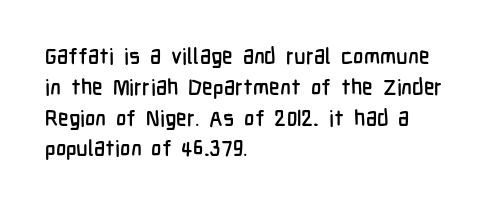
Q: Is the text italic (slanted)? A: No, it is upright.
Q: Is the text underlined? A: No.
Q: How is the paragraph aligned? A: Left-aligned.
Q: Is the spacing between letters normal or unusually wide? A: Normal.
Q: Is the spacing between lines tight, normal or loose? A: Normal.
